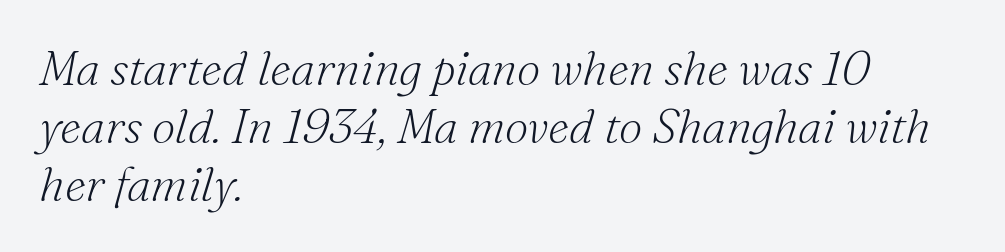
The image shows 47 px light serif type, italic (leaning right); set left-aligned, line spacing 1.23x, normal letter spacing, not underlined; medium stroke contrast and a small x-height.
